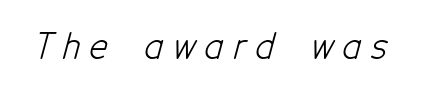
Honestly, the letter spacing is so wide it's the main thing you notice. Typographically, this falls in the sans-serif category. Unmarked baselines from the first word to the last. The rendering uses natural spacing where letterforms have individual widths.
